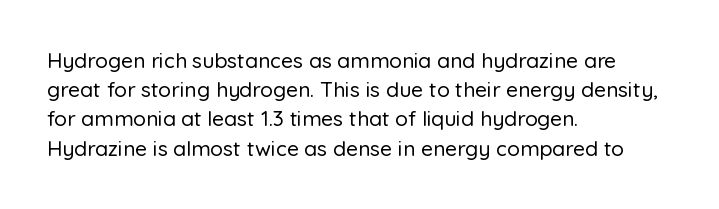
The image shows 21 px text type, upright; set left-aligned, normal line spacing (1.39x), normal letter spacing, not underlined.
